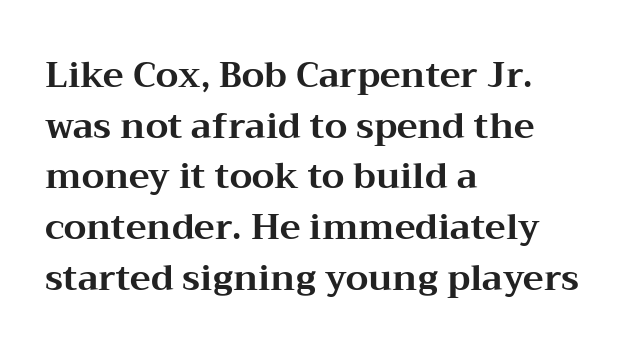
{"serif": "yes", "italic": "no", "bold": "yes", "weight": "bold", "width": "wide", "stroke_contrast": "medium", "x_height": "medium", "monospaced": "no", "underline": "no", "align": "left", "line_spacing": "normal", "line_spacing_ratio": 1.45, "letter_spacing": "normal", "letter_spacing_em": 0.0, "glyph_px": 35}
